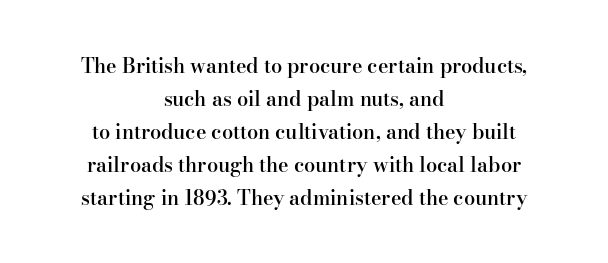
The image shows 20 px text type, upright; set centered, normal line spacing (1.65x), normal letter spacing, not underlined.
